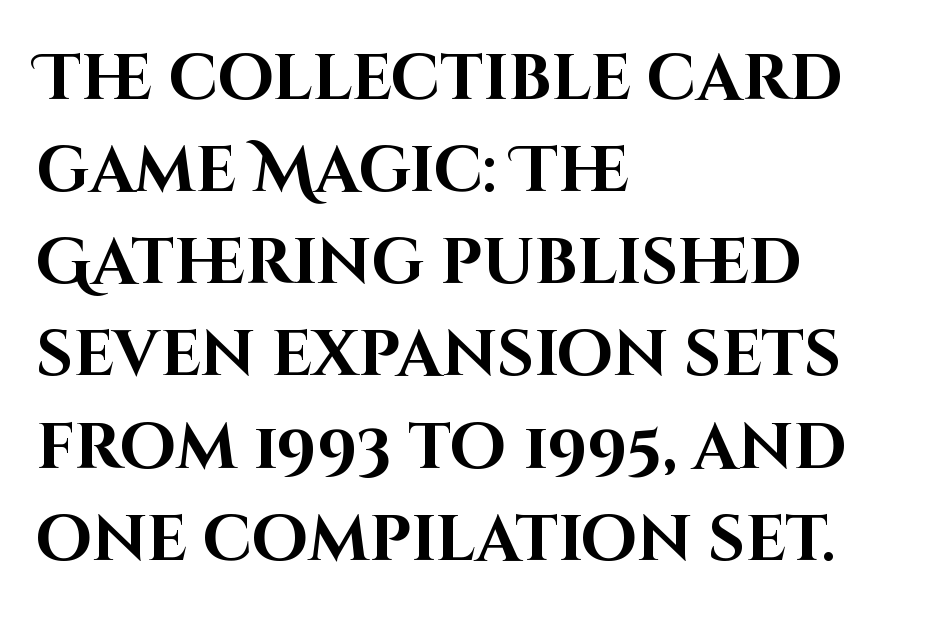
You could call the tracking neutral — neither tight nor loose. Ascenders rise straight up at ninety degrees. The gap between lines stays unmarked. Left-aligned paragraph, ragged on the right. A typesetter would call this proportional, since set widths differ per character. Emphasis by weight is at full strength: bold.
